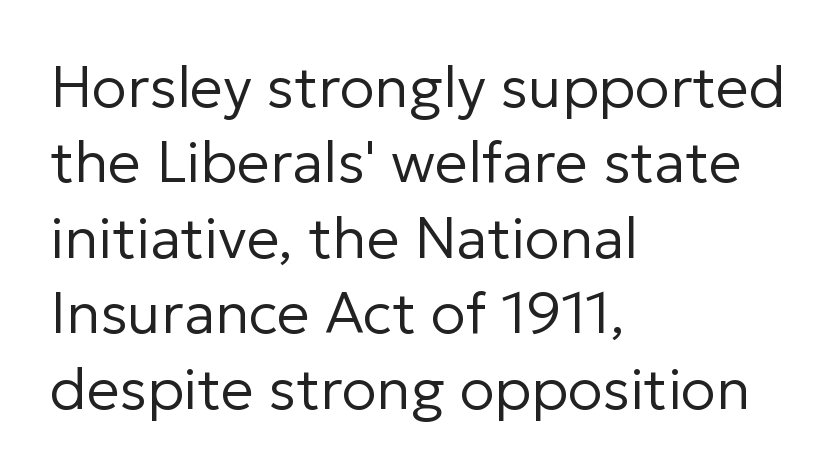
{"serif": "no", "italic": "no", "bold": "no", "weight": "regular", "width": "normal", "stroke_contrast": "low", "x_height": "medium", "monospaced": "no", "underline": "no", "align": "left", "line_spacing": "normal", "line_spacing_ratio": 1.3, "letter_spacing": "normal", "letter_spacing_em": 0.0, "glyph_px": 58}
